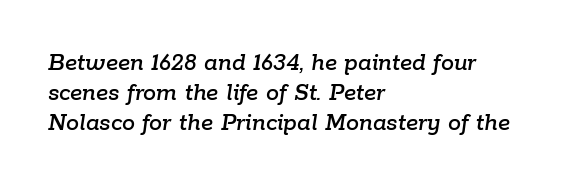
Q: Is the text italic (slanted)? A: Yes, it leans right by about 9 degrees.
Q: Is the text underlined? A: No.
Q: How is the paragraph aligned? A: Left-aligned.
Q: Is the spacing between letters normal or unusually wide? A: Normal.
